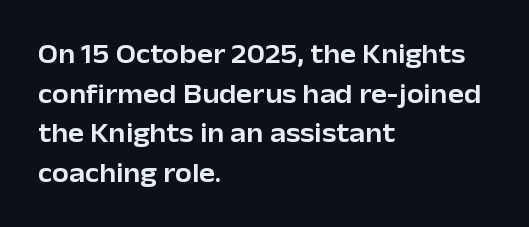
{"italic": "no", "underline": "no", "align": "left", "line_spacing": "normal", "line_spacing_ratio": 1.47, "letter_spacing": "normal", "letter_spacing_em": 0.0, "glyph_px": 27}
